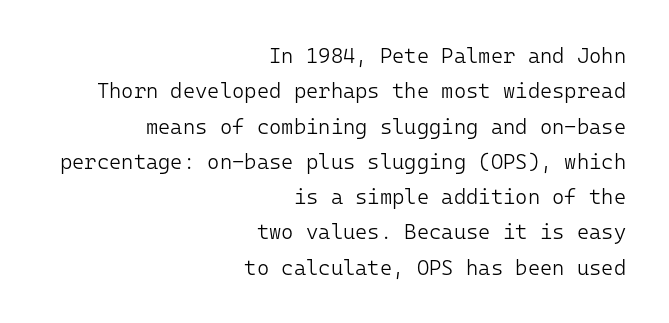
The image shows 21 px text type, upright; set right-aligned, normal line spacing (1.68x), normal letter spacing, not underlined.
